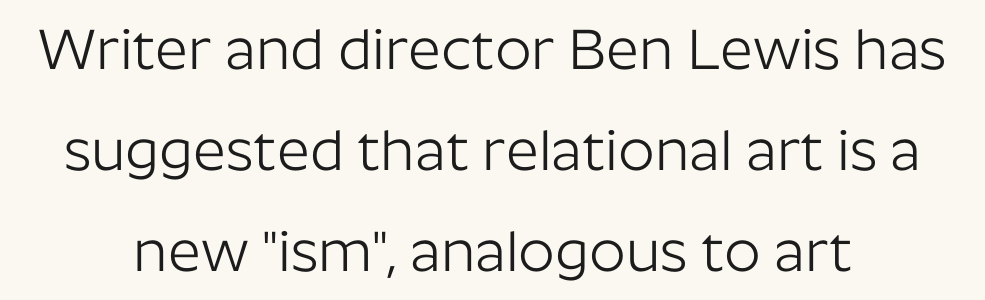
{"serif": "no", "italic": "no", "bold": "no", "weight": "light", "width": "normal", "stroke_contrast": "low", "x_height": "medium", "monospaced": "no", "underline": "no", "align": "center", "line_spacing_ratio": 1.77, "letter_spacing": "normal", "letter_spacing_em": 0.0, "glyph_px": 57}
